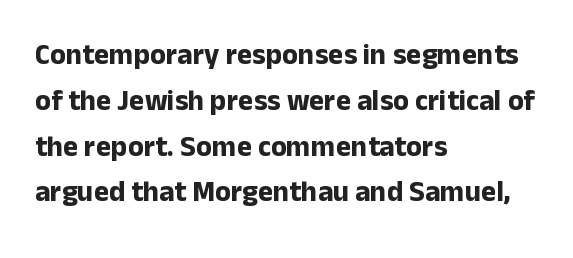
Q: Is the text bold? A: Yes.
Q: Is the text italic (slanted)? A: No, it is upright.
Q: Is the typeface a serif or a sans-serif typeface? A: Sans-serif.
Q: Is the text underlined? A: No.
Q: How is the paragraph aligned? A: Left-aligned.
Q: Is the spacing between letters normal or unusually wide? A: Normal.
Q: Is the spacing between lines tight, normal or loose? A: Normal.
Q: Width (condensed, normal, or wide)? A: Normal.
Q: Stroke contrast? A: Low.
Q: x-height? A: Medium.
Q: Monospaced? A: No.
